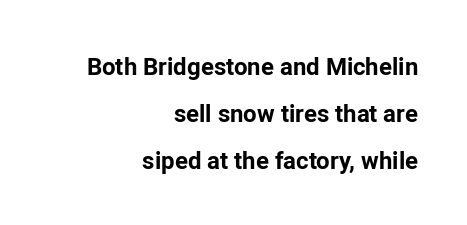
The image shows 24 px bold type, upright; set right-aligned, loose line spacing (1.95x), normal letter spacing, not underlined.
